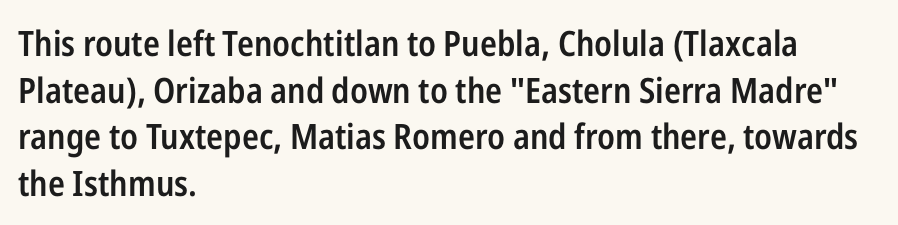
{"serif": "no", "italic": "no", "bold": "semi", "weight": "semibold", "width": "condensed", "stroke_contrast": "low", "x_height": "medium", "monospaced": "no", "underline": "no", "align": "left", "line_spacing": "normal", "line_spacing_ratio": 1.33, "letter_spacing": "normal", "letter_spacing_em": 0.0, "glyph_px": 35}
